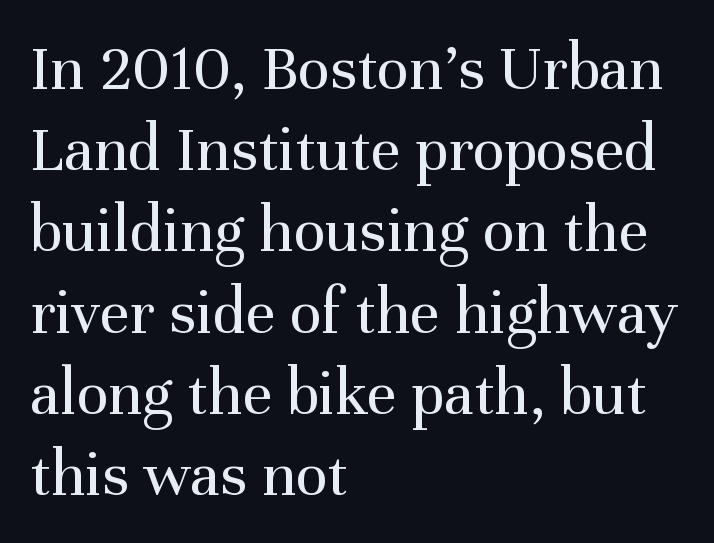
The image shows 66 px regular-weight serif type, upright; set left-aligned, line spacing 1.23x, normal letter spacing, not underlined; medium stroke contrast and a medium x-height.
